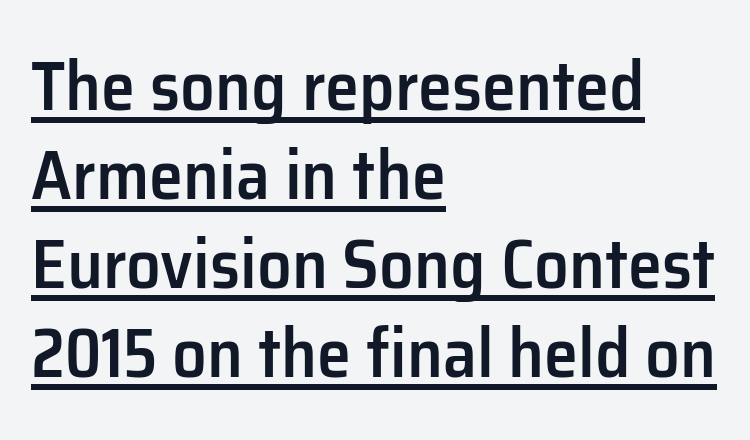
The image shows 69 px semibold sans-serif type, upright; set left-aligned, normal line spacing (1.29x), normal letter spacing, underlined; low stroke contrast and a medium x-height.
